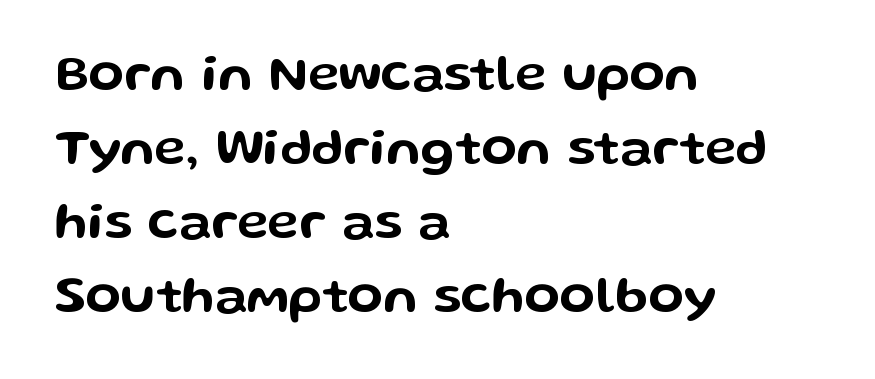
The image shows 52 px wide sans-serif type, upright; set left-aligned, normal line spacing (1.42x), normal letter spacing, not underlined; low stroke contrast and a medium x-height.
